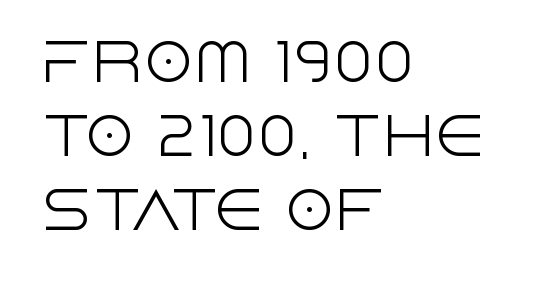
Visually the block forms a straight wall on the left and a jagged coastline on the right. Descender tails drop into unmarked territory. Normally led — the rows are evenly, conventionally spaced. Is this a fixed-width face? No — the glyphs have proportional, varying widths. The designer went with a sans here, leaving each stem footless.
